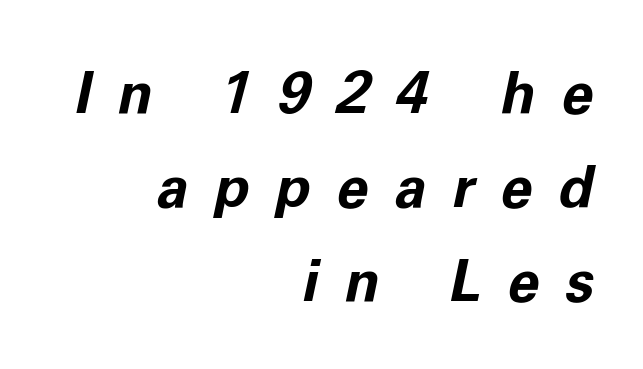
{"italic": "yes", "lean": "right", "slant_degrees": 11, "bold": "yes", "weight": "bold", "width": "normal", "stroke_contrast": "low", "x_height": "medium", "monospaced": "no", "underline": "no", "align": "right", "line_spacing": "normal", "line_spacing_ratio": 1.65, "letter_spacing": "wide", "letter_spacing_em": 0.46, "glyph_px": 57}
